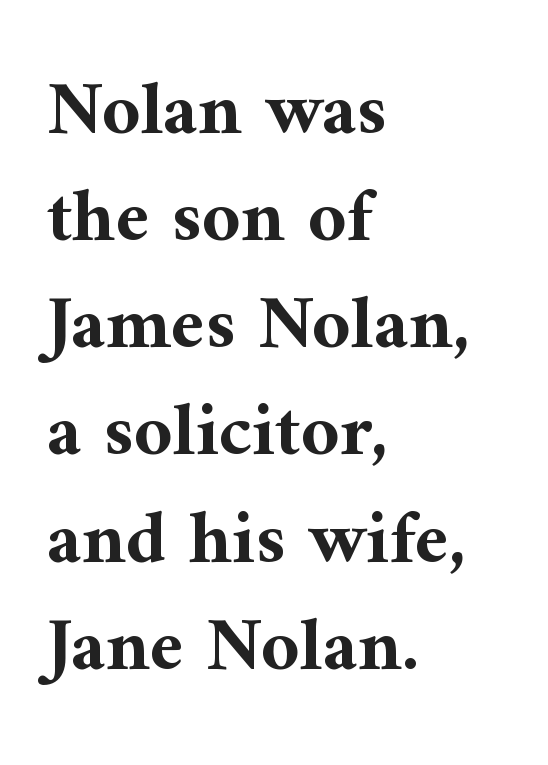
Regarding serifs, this sample has them. Is this a fixed-width face? No — the glyphs have proportional, varying widths. Each line starts at the same left margin while the right side varies. Letters rest on an invisible, unmarked baseline. The type sits square on the baseline with zero lean. I'd describe the lettering as bold — thick and assertive.
